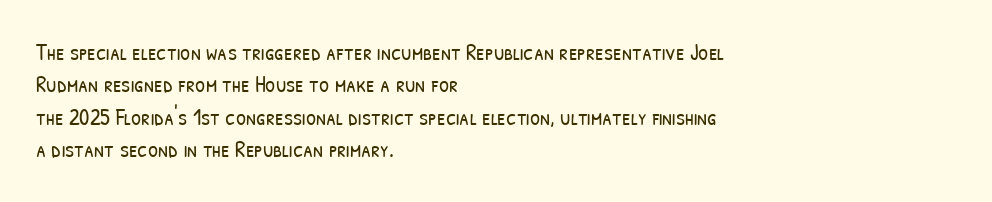
Q: Is the text bold? A: No.
Q: Is the text underlined? A: No.
Q: How is the paragraph aligned? A: Left-aligned.
Q: Is the spacing between letters normal or unusually wide? A: Normal.
Q: Is the spacing between lines tight, normal or loose? A: Normal.
